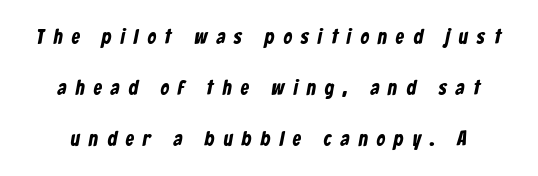
Bold? Absolutely — the strokes are thick and heavy. Between one letter and the next there's a generous, obvious gap. The passage shown stacks its lines with a broad gap. Letters rest on an invisible, unmarked baseline.
